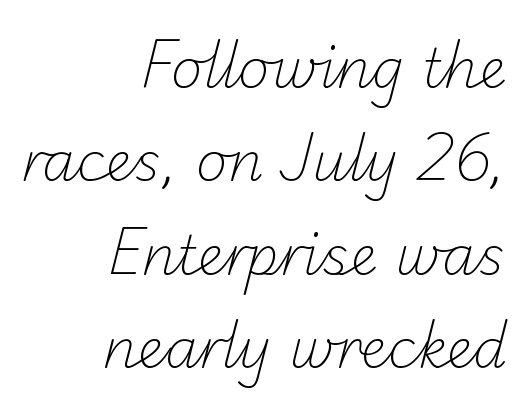
Is this a sans? Yes — the strokes have no serifs. The cut favours lightness, reaching ordinary text weight at its darkest. The gaps between neighbouring characters are ordinary and unremarkable. The rendering uses natural spacing where letterforms have individual widths.
